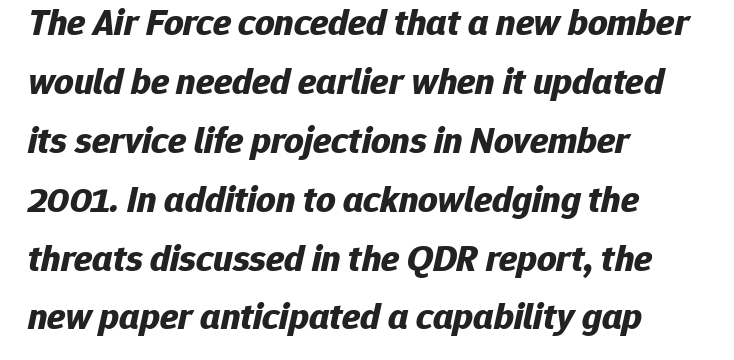
You could call the tracking neutral — neither tight nor loose. Normally led — the rows are evenly, conventionally spaced. It's the slanting kind of type. Glance below the letters and you will spot only blank space.
